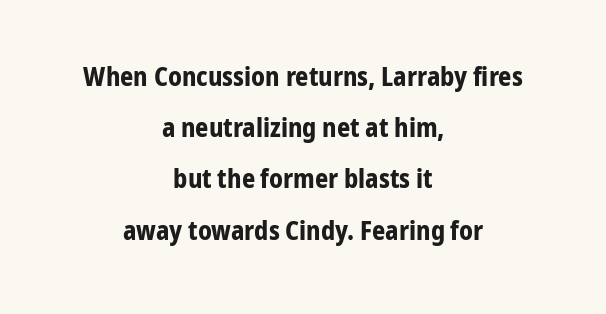
The image shows 26 px bold type, upright; set centered, loose line spacing (1.97x), normal letter spacing, not underlined.
